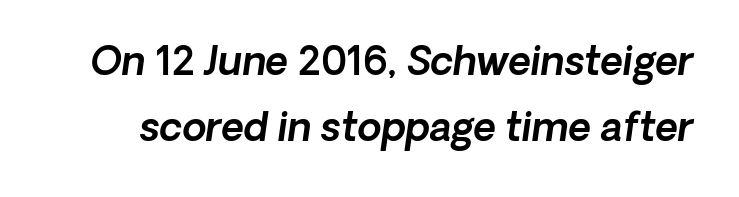
The image shows 39 px sans-serif type; set normal line spacing (1.7x), normal letter spacing, not underlined; a medium x-height.
